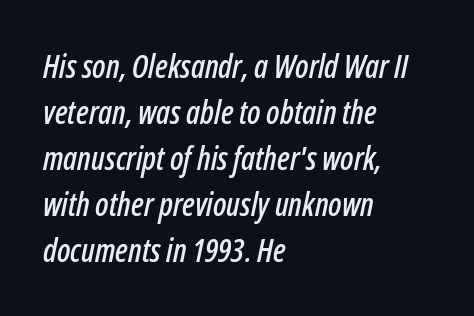
The image shows 32 px condensed type, italic (leaning right); set left-aligned, normal line spacing (1.44x), normal letter spacing, not underlined; low stroke contrast and a medium x-height.
